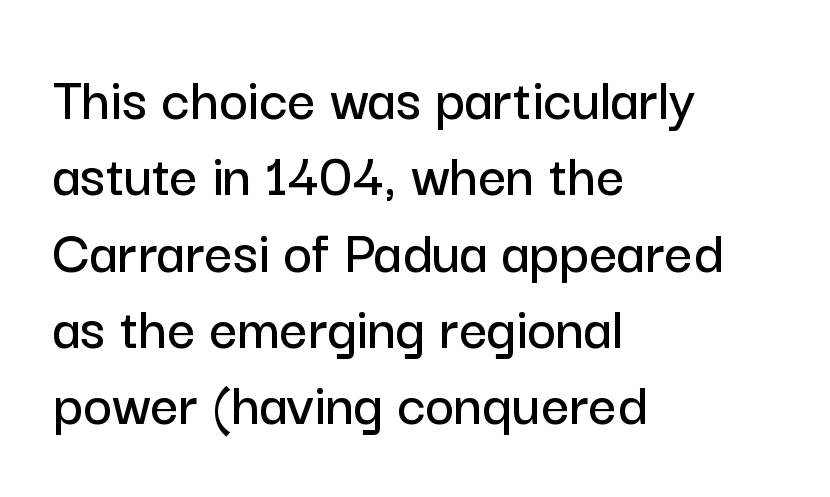
{"serif": "no", "italic": "no", "width": "normal", "stroke_contrast": "low", "x_height": "medium", "monospaced": "no", "underline": "no", "align": "left", "line_spacing_ratio": 1.23, "letter_spacing": "normal", "letter_spacing_em": 0.0, "glyph_px": 62}
